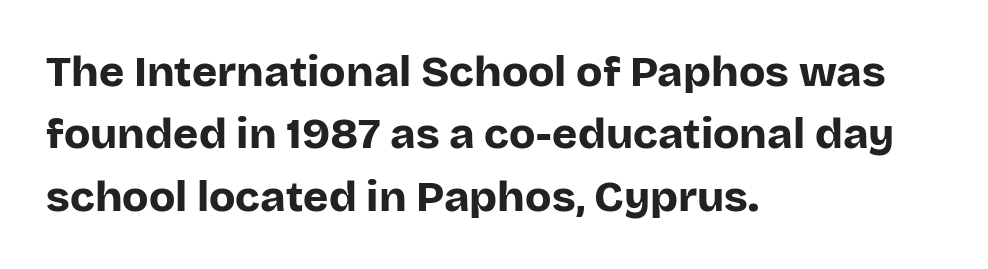
{"serif": "no", "italic": "no", "bold": "yes", "weight": "bold", "width": "normal", "stroke_contrast": "low", "x_height": "large", "monospaced": "no", "underline": "no", "align": "left", "line_spacing": "normal", "line_spacing_ratio": 1.45, "letter_spacing": "normal", "letter_spacing_em": 0.0, "glyph_px": 43}
